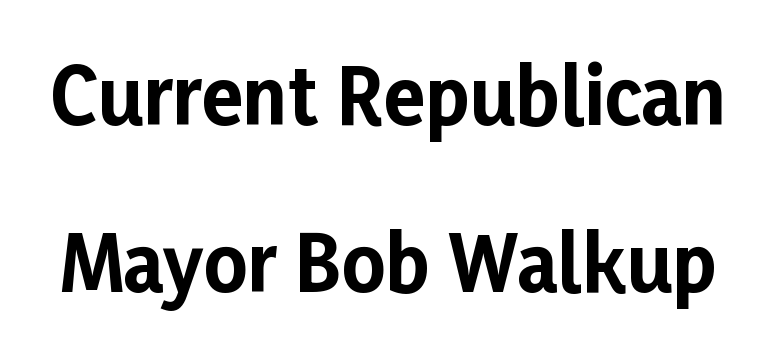
{"serif": "no", "italic": "no", "bold": "yes", "weight": "bold", "width": "normal", "stroke_contrast": "low", "x_height": "medium", "monospaced": "no", "underline": "no", "line_spacing": "loose", "line_spacing_ratio": 2.2, "letter_spacing": "normal", "letter_spacing_em": 0.0, "glyph_px": 76}
